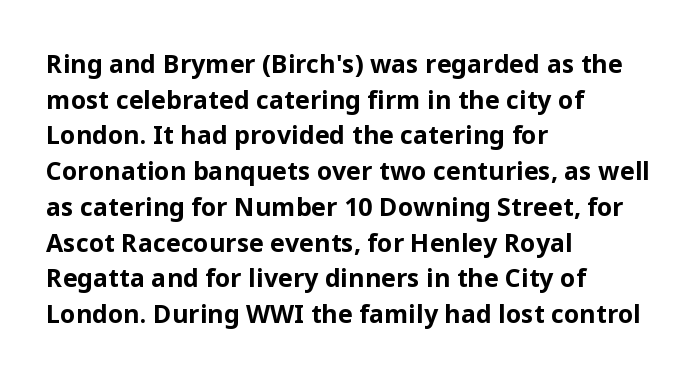
Q: Is the text bold? A: Yes.
Q: Is the text italic (slanted)? A: No, it is upright.
Q: Is the text underlined? A: No.
Q: How is the paragraph aligned? A: Left-aligned.
Q: Is the spacing between letters normal or unusually wide? A: Normal.
Q: Is the spacing between lines tight, normal or loose? A: Normal.
